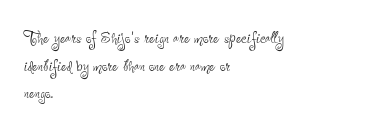
{"bold": "no", "underline": "no", "align": "left", "line_spacing": "normal", "line_spacing_ratio": 1.38, "letter_spacing": "normal", "letter_spacing_em": 0.0, "glyph_px": 20}
